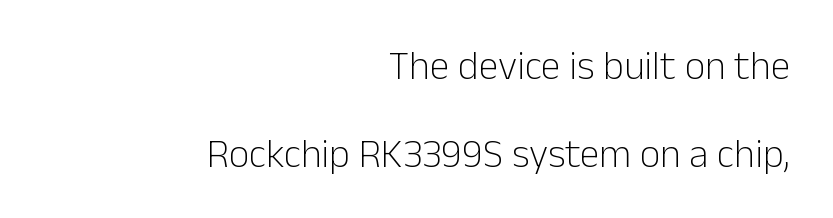
Q: Is the text bold? A: No.
Q: Is the text italic (slanted)? A: No, it is upright.
Q: Is the typeface a serif or a sans-serif typeface? A: Sans-serif.
Q: Is the text underlined? A: No.
Q: How is the paragraph aligned? A: Right-aligned.
Q: Is the spacing between letters normal or unusually wide? A: Normal.
Q: Is the spacing between lines tight, normal or loose? A: Loose.
Q: Width (condensed, normal, or wide)? A: Normal.
Q: Stroke contrast? A: Low.
Q: x-height? A: Medium.
Q: Monospaced? A: No.
